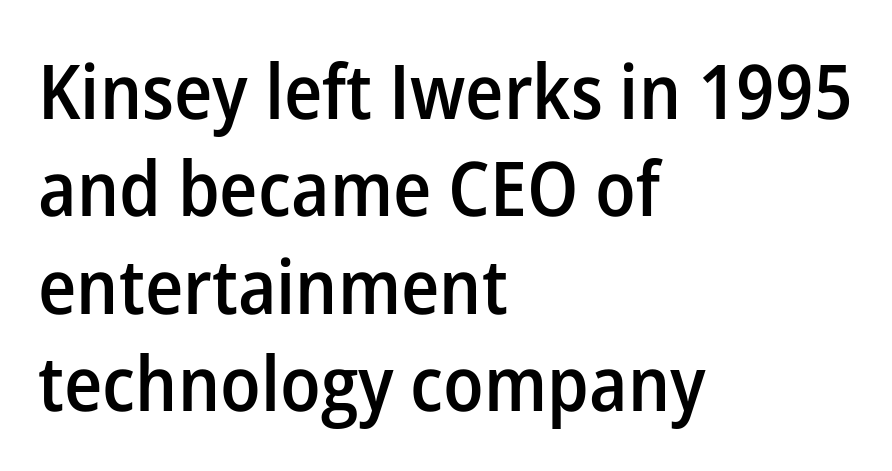
Descender tails drop into unmarked territory. In terms of letterspacing, this is plain default setting. Stroke thickness is moderately raised; the sample reads as semibold. This block has exactly the height ordinary leading produces. These lines are set flush left with a ragged right edge. Each letter keeps its own natural width here, so spacing adapts to shape.
